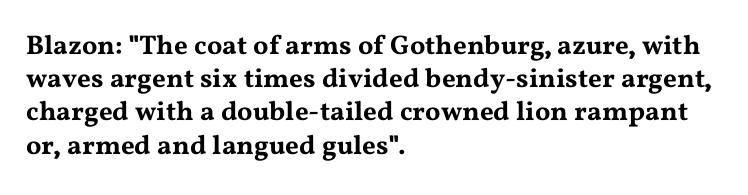
Q: Is the text italic (slanted)? A: No, it is upright.
Q: Is the text underlined? A: No.
Q: How is the paragraph aligned? A: Left-aligned.
Q: Is the spacing between letters normal or unusually wide? A: Normal.
